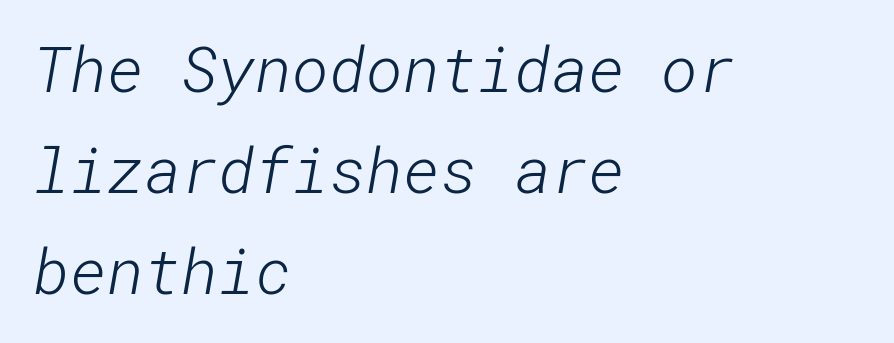
The image shows 63 px light sans-serif type; set left-aligned, normal line spacing (1.6x), normal letter spacing, not underlined; low stroke contrast and a medium x-height.
